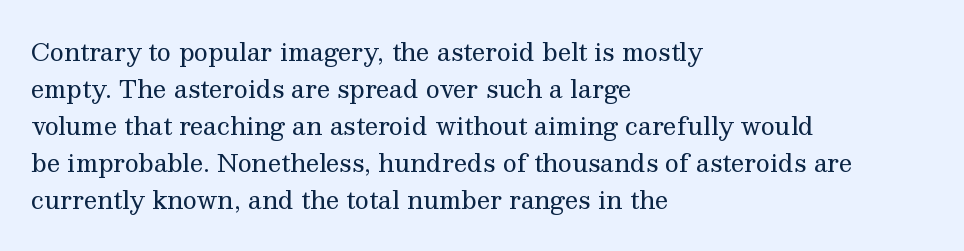
Vertical strokes here are truly vertical. Every row of glyphs begins at an identical x-position on the left. Between one letter and the next there's only the usual sliver of space. Only glyphs here, with clear space below each row.
